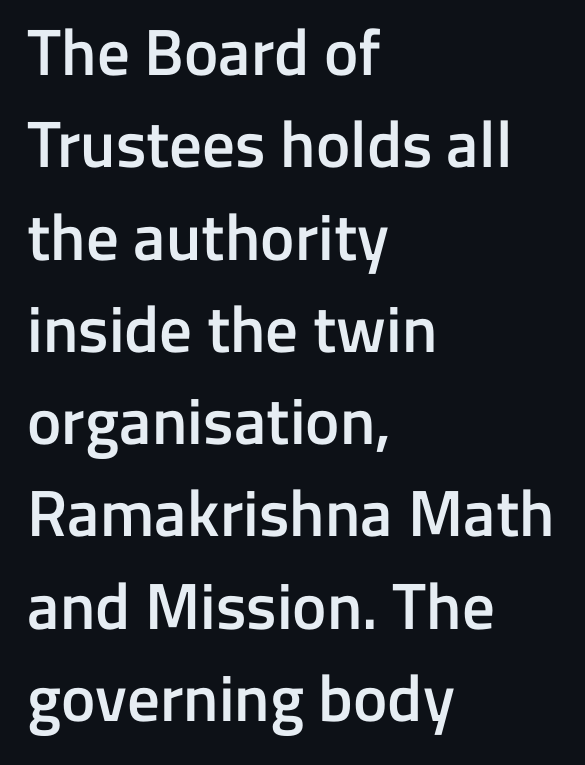
{"serif": "no", "italic": "no", "bold": "semi", "weight": "semibold", "width": "normal", "stroke_contrast": "low", "x_height": "medium", "monospaced": "no", "underline": "no", "align": "left", "line_spacing": "normal", "line_spacing_ratio": 1.42, "letter_spacing": "normal", "letter_spacing_em": 0.0, "glyph_px": 65}
